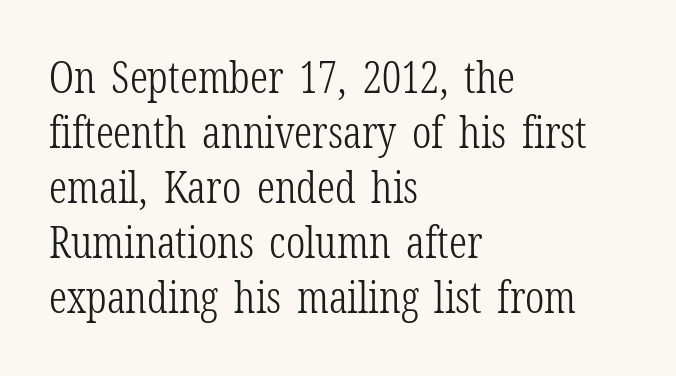
Q: Is the text bold? A: No.
Q: Is the text italic (slanted)? A: No, it is upright.
Q: Is the typeface a serif or a sans-serif typeface? A: Serif.
Q: Is the text underlined? A: No.
Q: How is the paragraph aligned? A: Left-aligned.
Q: Is the spacing between letters normal or unusually wide? A: Normal.
Q: Is the spacing between lines tight, normal or loose? A: Normal.
Q: Width (condensed, normal, or wide)? A: Condensed.
Q: Stroke contrast? A: Low.
Q: x-height? A: Medium.
Q: Monospaced? A: No.
